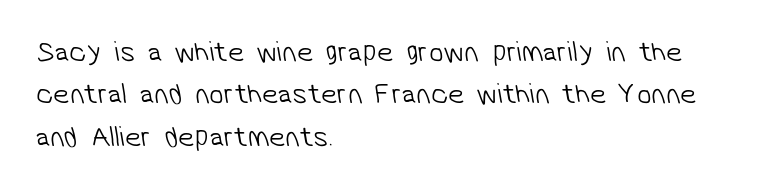
{"serif": "no", "bold": "no", "weight": "light", "width": "normal", "stroke_contrast": "low", "x_height": "medium", "monospaced": "no", "underline": "no", "align": "left", "line_spacing": "normal", "line_spacing_ratio": 1.46, "letter_spacing": "normal", "letter_spacing_em": 0.0, "glyph_px": 29}
